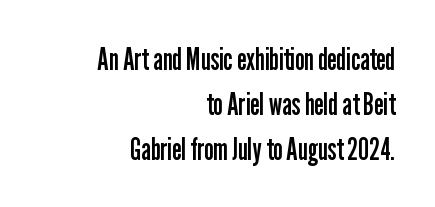
Q: Is the text bold? A: No.
Q: Is the text italic (slanted)? A: No, it is upright.
Q: Is the typeface a serif or a sans-serif typeface? A: Sans-serif.
Q: Is the text underlined? A: No.
Q: How is the paragraph aligned? A: Right-aligned.
Q: Is the spacing between letters normal or unusually wide? A: Normal.
Q: Is the spacing between lines tight, normal or loose? A: Normal.
Q: Width (condensed, normal, or wide)? A: Condensed.
Q: Stroke contrast? A: Low.
Q: x-height? A: Medium.
Q: Monospaced? A: No.
